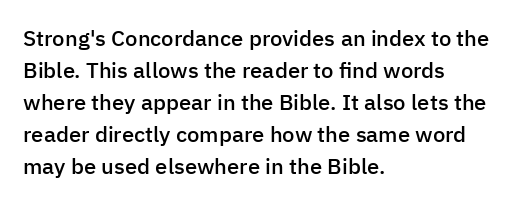
{"italic": "no", "bold": "semi", "underline": "no", "align": "left", "line_spacing": "normal", "line_spacing_ratio": 1.46, "letter_spacing": "normal", "letter_spacing_em": 0.0, "glyph_px": 22}
